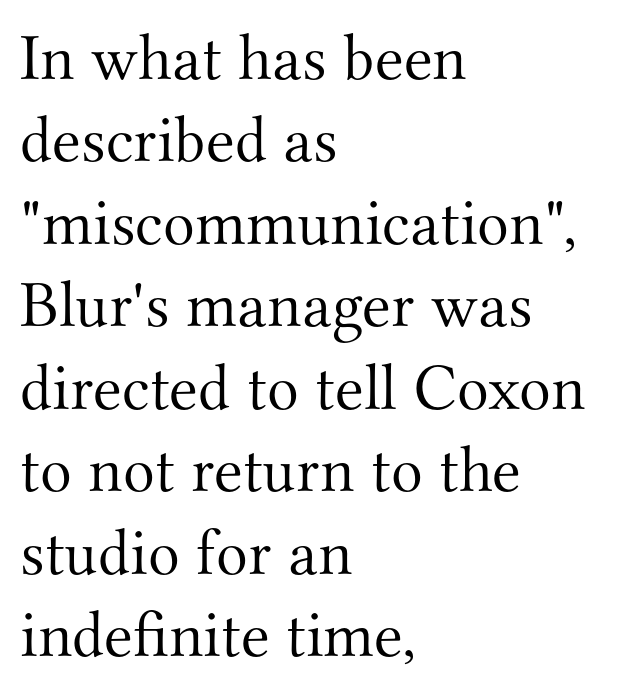
The image shows 66 px light serif type, upright; set left-aligned, normal line spacing (1.25x), normal letter spacing, not underlined; medium stroke contrast and a small x-height.
